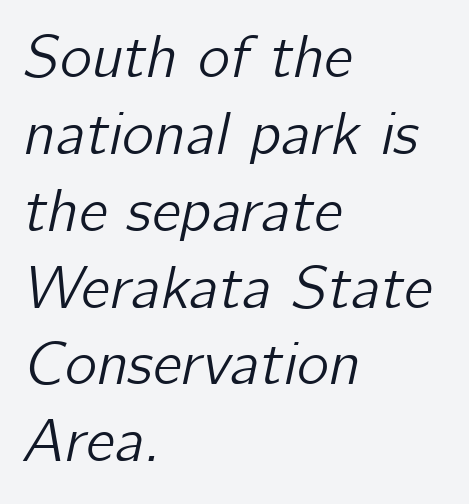
{"italic": "yes", "lean": "right", "slant_degrees": 12, "width": "normal", "stroke_contrast": "low", "x_height": "medium", "monospaced": "no", "underline": "no", "align": "left", "line_spacing": "normal", "line_spacing_ratio": 1.26, "letter_spacing": "normal", "letter_spacing_em": 0.0, "glyph_px": 61}
